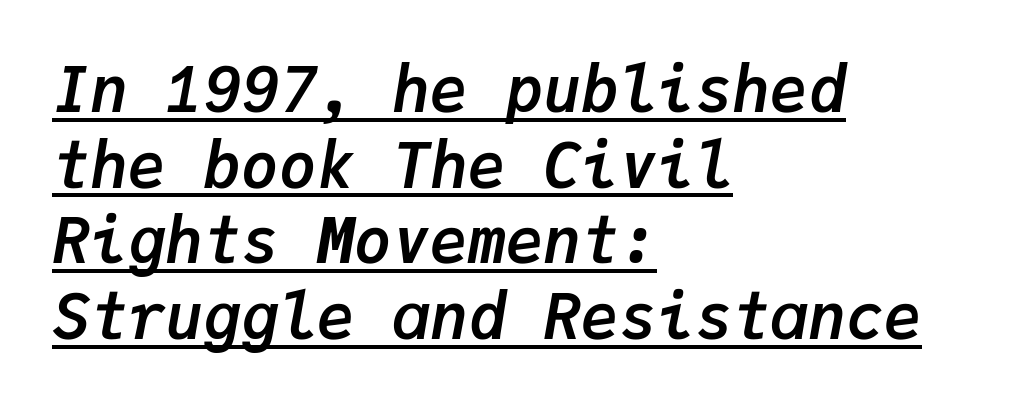
{"italic": "yes", "lean": "right", "slant_degrees": 9, "bold": "yes", "weight": "semibold", "width": "normal", "stroke_contrast": "low", "x_height": "medium", "monospaced": "yes", "underline": "yes", "align": "left", "line_spacing_ratio": 1.2, "letter_spacing": "normal", "letter_spacing_em": 0.0, "glyph_px": 63}
